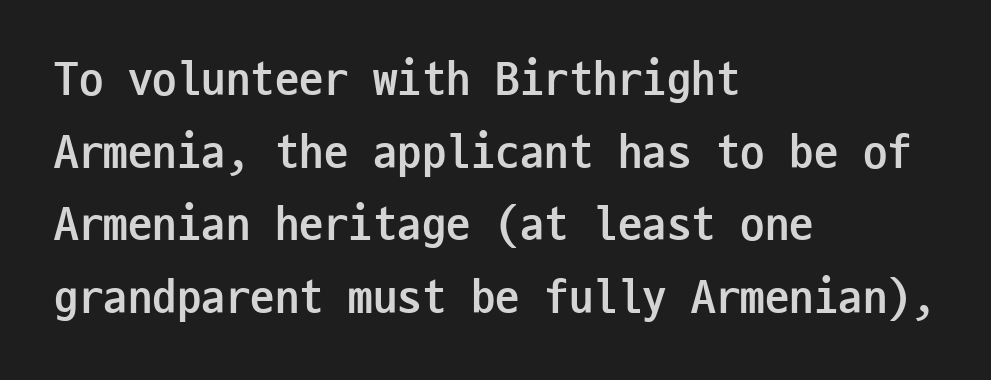
Q: Is the text bold? A: Yes.
Q: Is the text italic (slanted)? A: No, it is upright.
Q: Is the typeface a serif or a sans-serif typeface? A: Sans-serif.
Q: Is the text underlined? A: No.
Q: How is the paragraph aligned? A: Left-aligned.
Q: Is the spacing between letters normal or unusually wide? A: Normal.
Q: Is the spacing between lines tight, normal or loose? A: Normal.
Q: Width (condensed, normal, or wide)? A: Condensed.
Q: Stroke contrast? A: Low.
Q: x-height? A: Medium.
Q: Monospaced? A: Yes.
